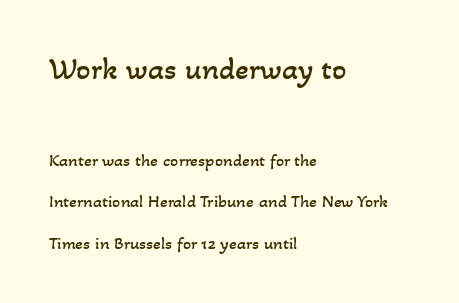
The image shows 32 px regular-weight type; set left-aligned, loose line spacing (2.31x), normal letter spacing, not underlined; the first (top) block is 1.78x larger; low stroke contrast and a small x-height.
